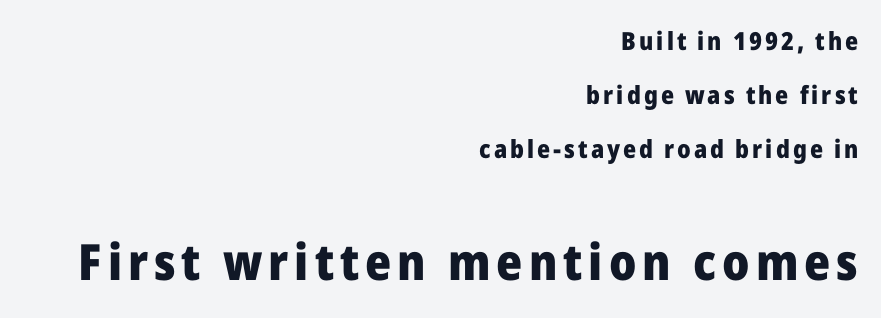
{"serif": "no", "italic": "no", "bold": "yes", "weight": "heavy", "width": "normal", "stroke_contrast": "low", "x_height": "medium", "monospaced": "no", "underline": "no", "align": "right", "line_spacing": "loose", "line_spacing_ratio": 2.17, "larger_block": "second", "size_ratio": 2.0, "glyph_px": 50}
